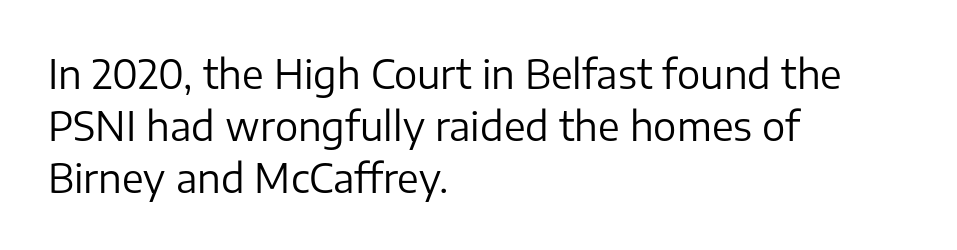
Q: Is the text bold? A: No.
Q: Is the text italic (slanted)? A: No, it is upright.
Q: Is the typeface a serif or a sans-serif typeface? A: Sans-serif.
Q: Is the text underlined? A: No.
Q: How is the paragraph aligned? A: Left-aligned.
Q: Is the spacing between letters normal or unusually wide? A: Normal.
Q: Is the spacing between lines tight, normal or loose? A: Normal.
Q: Width (condensed, normal, or wide)? A: Normal.
Q: Stroke contrast? A: Low.
Q: x-height? A: Medium.
Q: Monospaced? A: No.
